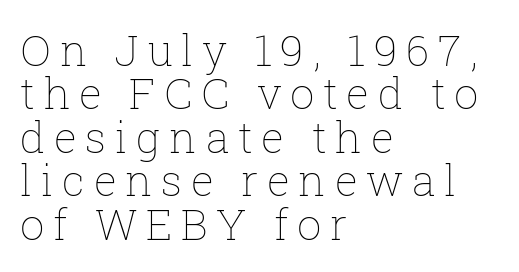
{"italic": "no", "bold": "no", "weight": "thin", "width": "normal", "stroke_contrast": "low", "x_height": "medium", "monospaced": "no", "underline": "no", "align": "left", "line_spacing": "tight", "line_spacing_ratio": 1.01, "letter_spacing": "wide", "letter_spacing_em": 0.2, "glyph_px": 43}
